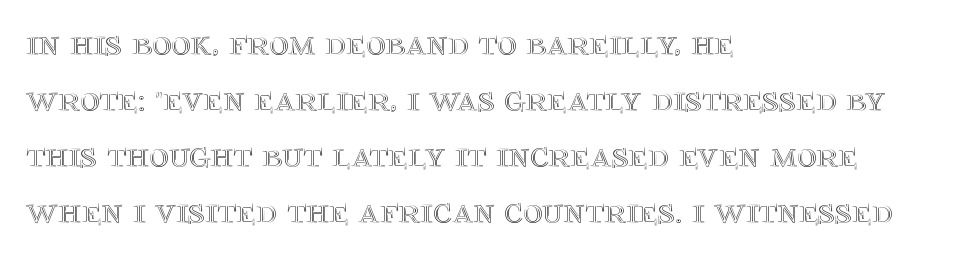
Is the block centered? No — it sits flush against the left margin. One glance says typical: line gaps are just what's usual. What stands out about the letter spacing? Nothing — it is the standard amount. Think of a printed novel: that variable character pitch is what you see here. The words here are not underlined.
